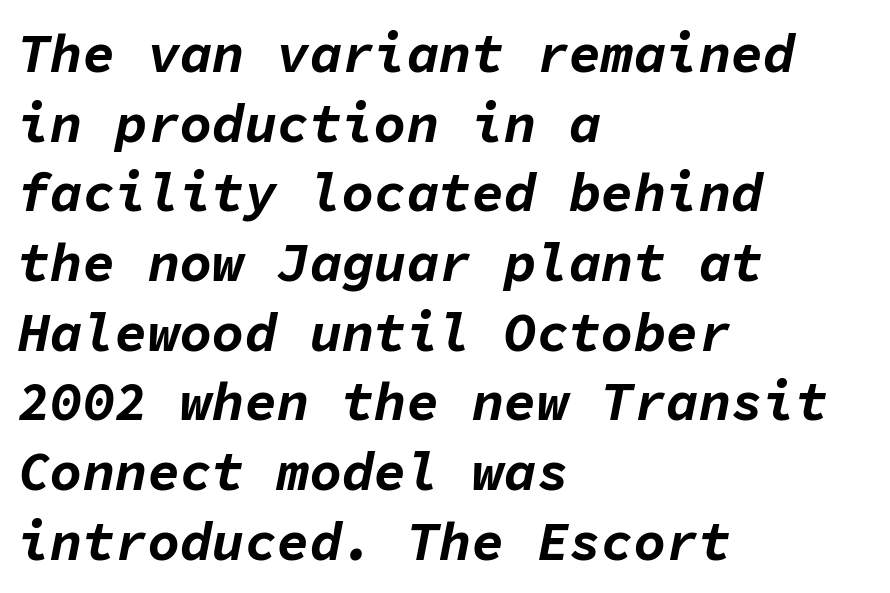
Q: Is the text bold? A: Yes.
Q: Is the text italic (slanted)? A: Yes, it leans right by about 11 degrees.
Q: Is the text underlined? A: No.
Q: How is the paragraph aligned? A: Left-aligned.
Q: Is the spacing between letters normal or unusually wide? A: Normal.
Q: Is the spacing between lines tight, normal or loose? A: Normal.
Q: Width (condensed, normal, or wide)? A: Normal.
Q: Stroke contrast? A: Low.
Q: x-height? A: Medium.
Q: Monospaced? A: Yes.
